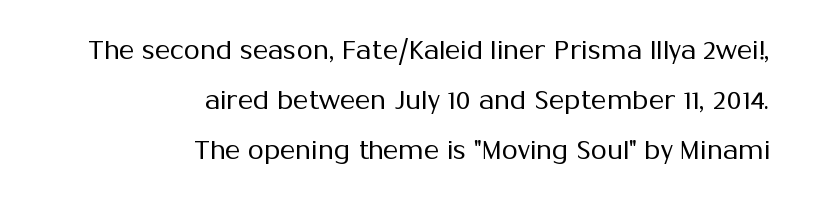
The image shows 26 px text type, upright; set right-aligned, loose line spacing (1.92x), normal letter spacing, not underlined.
